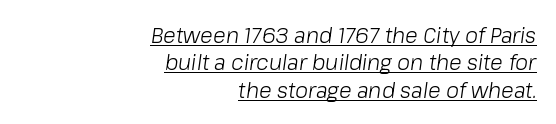
Q: Is the text bold? A: No.
Q: Is the text italic (slanted)? A: Yes, it leans right by about 8 degrees.
Q: Is the text underlined? A: Yes.
Q: How is the paragraph aligned? A: Right-aligned.
Q: Is the spacing between letters normal or unusually wide? A: Normal.
Q: Is the spacing between lines tight, normal or loose? A: Normal.
